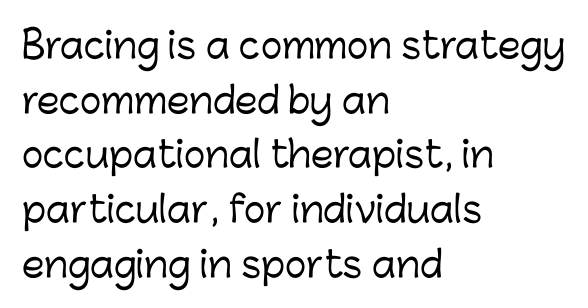
Which margin do the lines hug? The left one — the right edge is uneven. Observe the ordinary spacing: letters are neighbours, not strangers. Each new line begins a customary step beneath the previous one. Just letters on the line, the space beneath them empty. Do the characters align in a grid? No, the font is proportional. The face used here is a sans, in the tradition of grotesques and geometrics.
